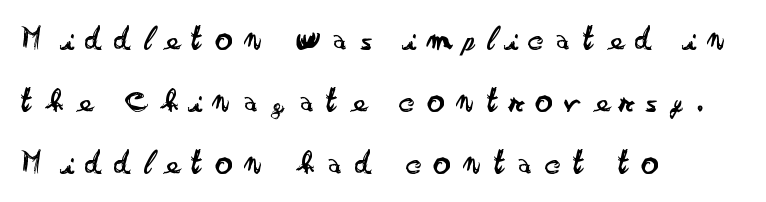
Every character sits straight up, as roman type does. Think of a printed novel: that variable character pitch is what you see here. Someone cranked the tracking dial way up on this one. No heavy texture on the line: the type isn't bold. Layout note: lines flush left.
